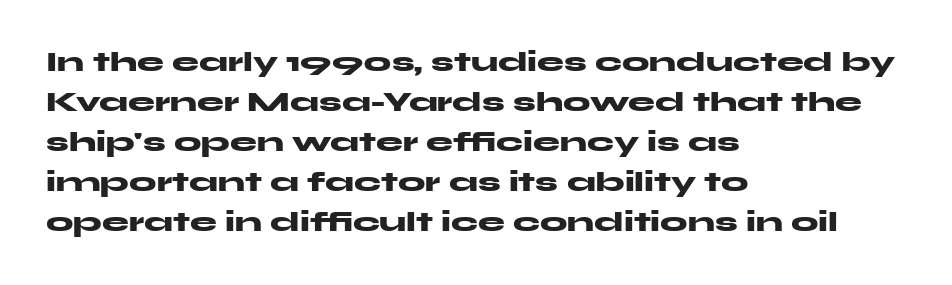
{"italic": "no", "bold": "yes", "underline": "no", "align": "left", "line_spacing": "normal", "line_spacing_ratio": 1.48, "letter_spacing": "normal", "letter_spacing_em": 0.0, "glyph_px": 27}
